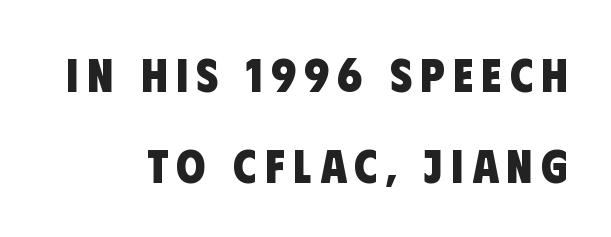
The image shows 47 px heavy, condensed sans-serif type; set loose line spacing (1.94x), not underlined; low stroke contrast and a large x-height.
